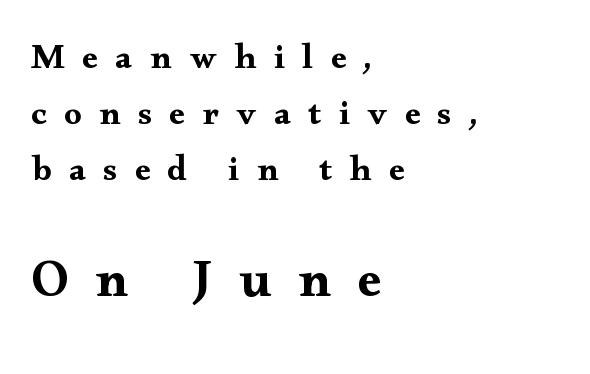
Q: Is the text italic (slanted)? A: No, it is upright.
Q: Is the typeface a serif or a sans-serif typeface? A: Serif.
Q: Is the text underlined? A: No.
Q: How is the paragraph aligned? A: Left-aligned.
Q: Is the spacing between letters normal or unusually wide? A: Unusually wide.
Q: Is the spacing between lines tight, normal or loose? A: Normal.
Q: Which block of text is set in a larger size, the first (top) or the second (bottom)? A: The second (bottom) one.
Q: Width (condensed, normal, or wide)? A: Wide.
Q: Stroke contrast? A: Medium.
Q: x-height? A: Small.
Q: Monospaced? A: No.
